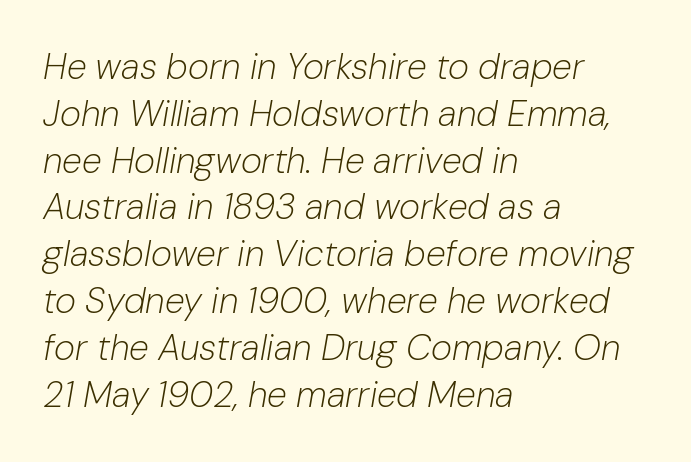
The image shows 36 px light type, italic (leaning right); set left-aligned, normal line spacing (1.3x), normal letter spacing, not underlined; low stroke contrast and a medium x-height.
